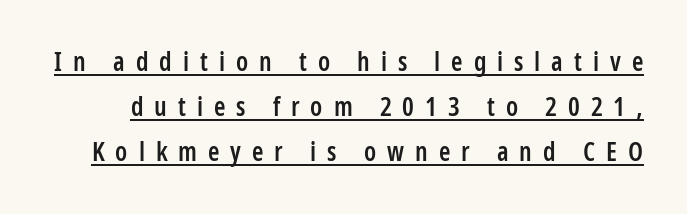
Q: Is the text bold? A: Semi-bold.
Q: Is the text italic (slanted)? A: No, it is upright.
Q: Is the text underlined? A: Yes.
Q: Is the spacing between letters normal or unusually wide? A: Unusually wide.
